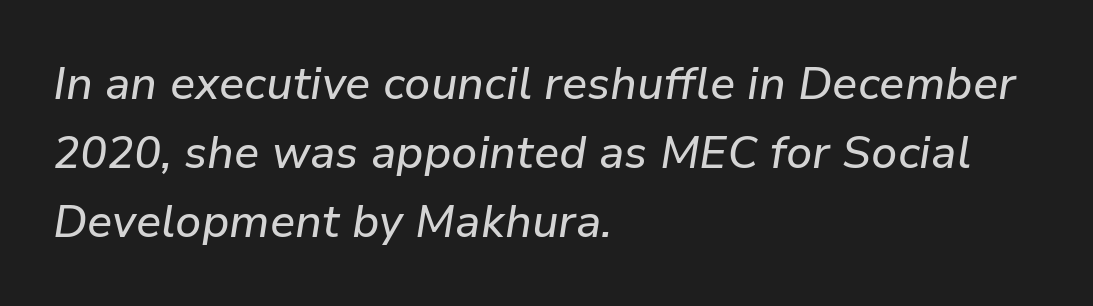
Q: Is the text italic (slanted)? A: Yes, it leans right by about 9 degrees.
Q: Is the text underlined? A: No.
Q: How is the paragraph aligned? A: Left-aligned.
Q: Is the spacing between letters normal or unusually wide? A: Normal.
Q: Is the spacing between lines tight, normal or loose? A: Normal.
Q: Width (condensed, normal, or wide)? A: Normal.
Q: Stroke contrast? A: Low.
Q: x-height? A: Medium.
Q: Monospaced? A: No.
